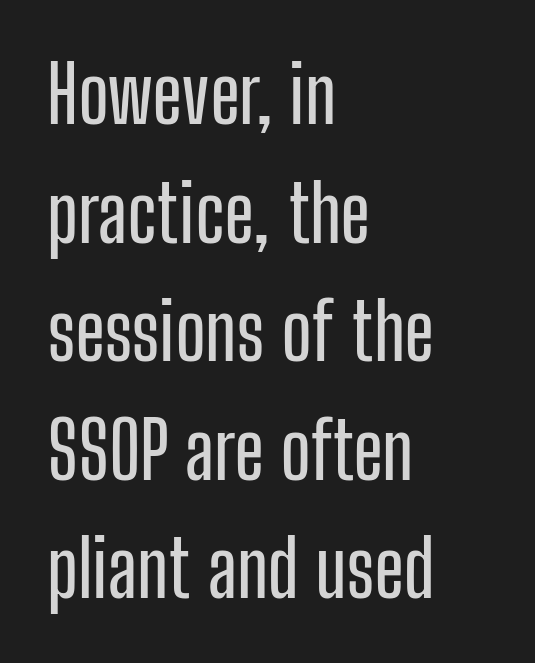
The image shows 78 px condensed sans-serif type, upright; set left-aligned, normal line spacing (1.52x), normal letter spacing, not underlined; low stroke contrast and a medium x-height.
